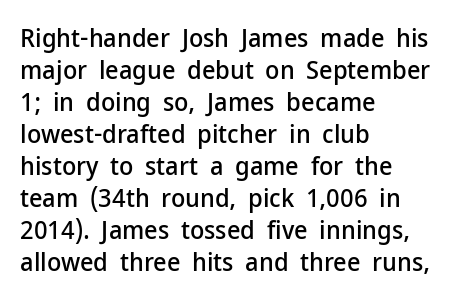
Standard letterfit; no display-style spreading of the glyphs. The string is rendered with underlining switched off. Compared with a centered layout, this one pins lines to the left instead. Vertical strokes here are truly vertical.
